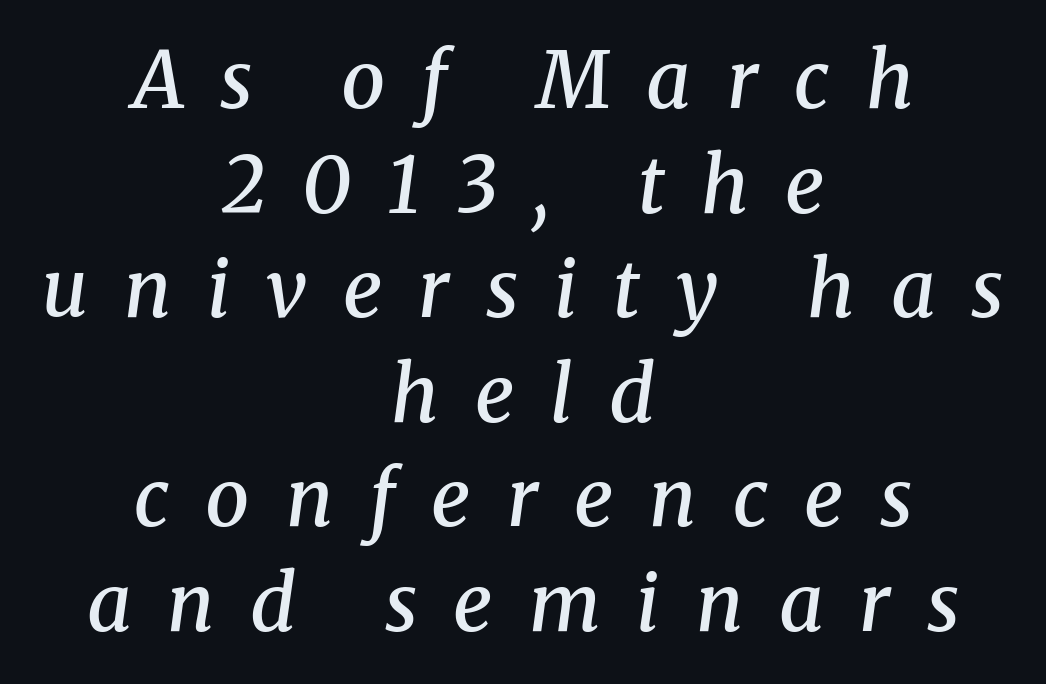
The image shows 78 px semibold serif type, italic (leaning right); set centered, normal line spacing (1.34x), unusually wide letter spacing (+0.46 em), not underlined; medium stroke contrast and a medium x-height.
